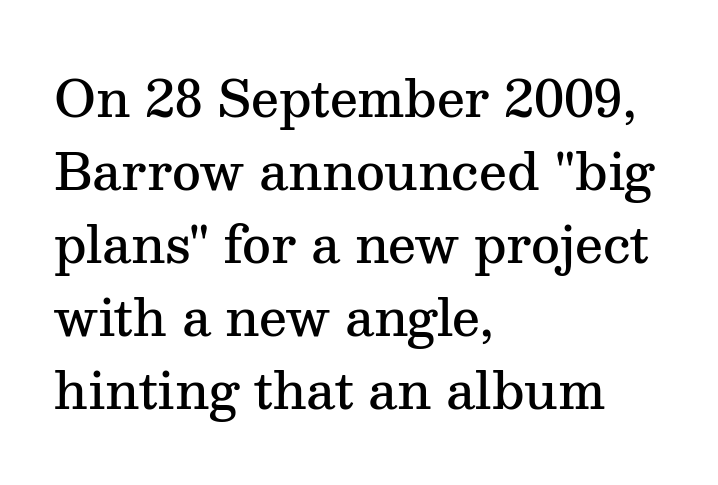
The image shows 50 px semibold serif type, upright; set left-aligned, normal line spacing (1.46x), normal letter spacing, not underlined; medium stroke contrast and a medium x-height.
